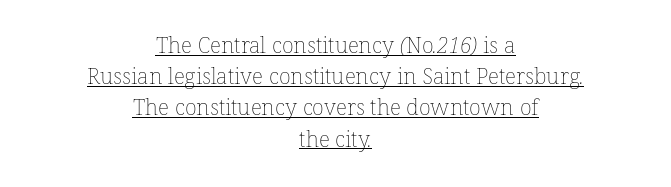
Q: Is the text bold? A: No.
Q: Is the text underlined? A: Yes.
Q: How is the paragraph aligned? A: Centered.
Q: Is the spacing between letters normal or unusually wide? A: Normal.
Q: Is the spacing between lines tight, normal or loose? A: Normal.
